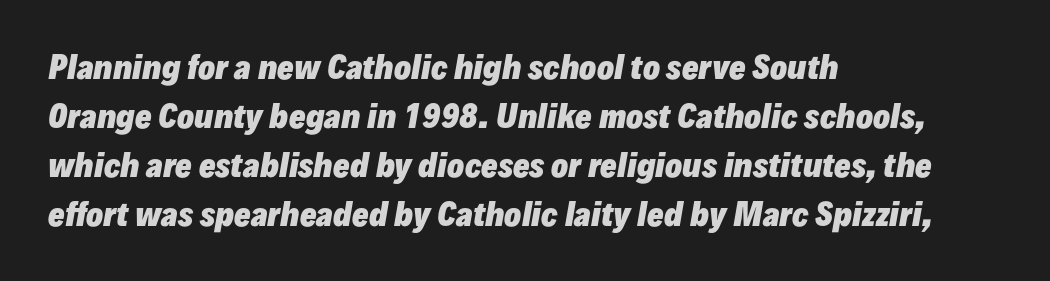
{"italic": "yes", "lean": "right", "slant_degrees": 10, "bold": "yes", "weight": "heavy", "width": "normal", "stroke_contrast": "low", "x_height": "medium", "monospaced": "no", "underline": "no", "align": "left", "line_spacing": "normal", "line_spacing_ratio": 1.58, "letter_spacing": "normal", "letter_spacing_em": 0.0, "glyph_px": 31}
